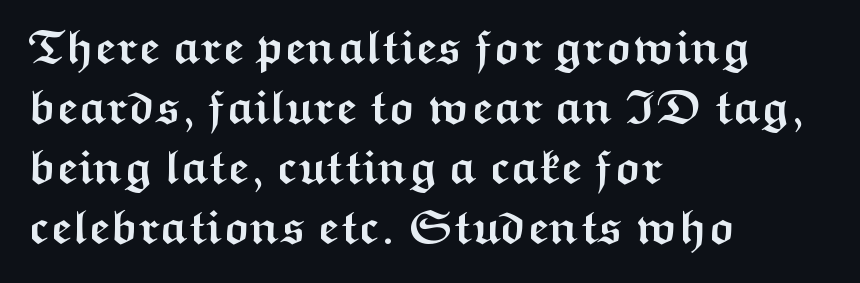
{"serif": "no", "italic": "no", "bold": "yes", "weight": "semibold", "width": "wide", "stroke_contrast": "medium", "x_height": "medium", "monospaced": "no", "underline": "no", "align": "left", "line_spacing": "normal", "line_spacing_ratio": 1.28, "letter_spacing": "normal", "letter_spacing_em": 0.0, "glyph_px": 47}
